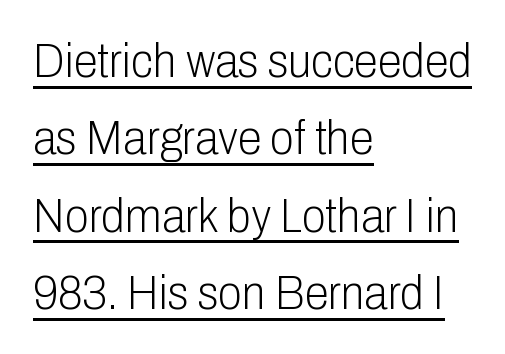
The image shows 49 px light, condensed sans-serif type, upright; set left-aligned, normal line spacing (1.58x), normal letter spacing, underlined; low stroke contrast and a medium x-height.
